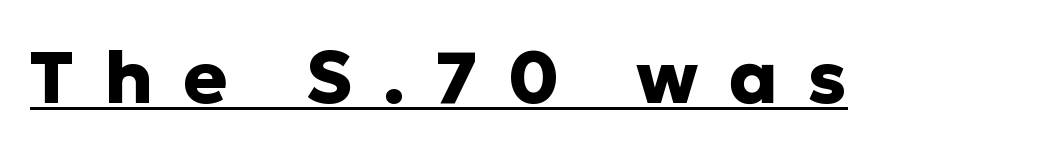
Q: Is the text bold? A: Yes.
Q: Is the text italic (slanted)? A: No, it is upright.
Q: Is the typeface a serif or a sans-serif typeface? A: Sans-serif.
Q: Is the text underlined? A: Yes.
Q: Is the spacing between letters normal or unusually wide? A: Unusually wide.
Q: Width (condensed, normal, or wide)? A: Normal.
Q: Stroke contrast? A: Low.
Q: x-height? A: Medium.
Q: Monospaced? A: No.
